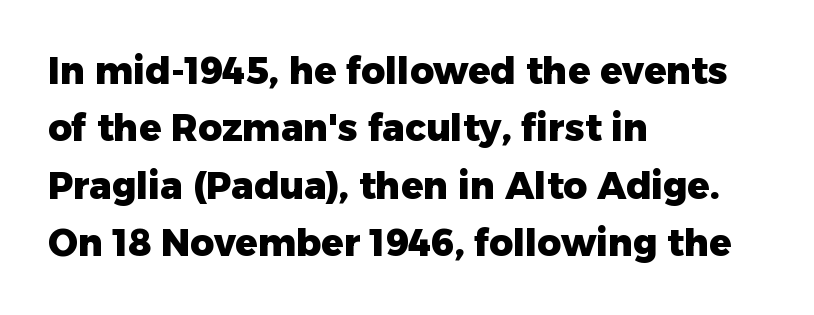
Line spacing here is normal. The baseline area is clear. Short and long lines alike share a common starting point at left. These lines carry a lot of weight — the face is fully bold. Serif or sans? Sans — the stroke terminals are bare.
